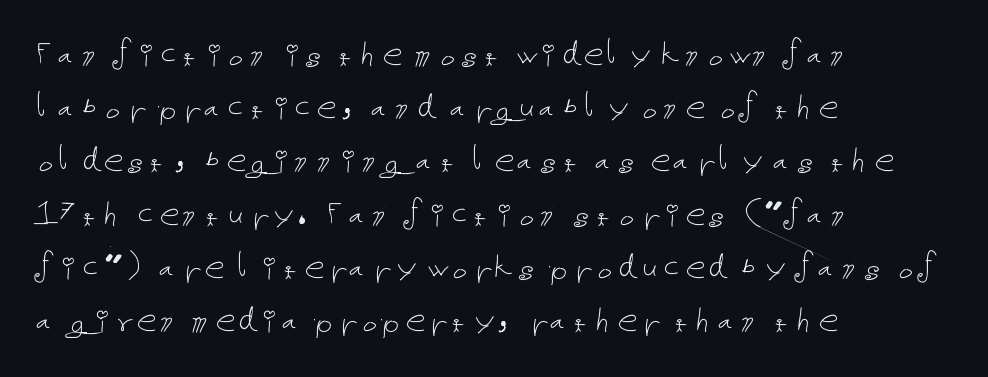
The image shows 40 px thin type, upright; set left-aligned, normal line spacing (1.33x), normal letter spacing, not underlined; low stroke contrast and a medium x-height.
